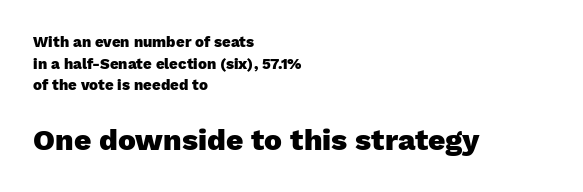
{"serif": "no", "italic": "no", "bold": "yes", "weight": "heavy", "width": "normal", "stroke_contrast": "low", "x_height": "medium", "monospaced": "no", "underline": "no", "align": "left", "line_spacing": "normal", "line_spacing_ratio": 1.45, "letter_spacing": "normal", "letter_spacing_em": 0.0, "larger_block": "second", "size_ratio": 2.0, "glyph_px": 30}
